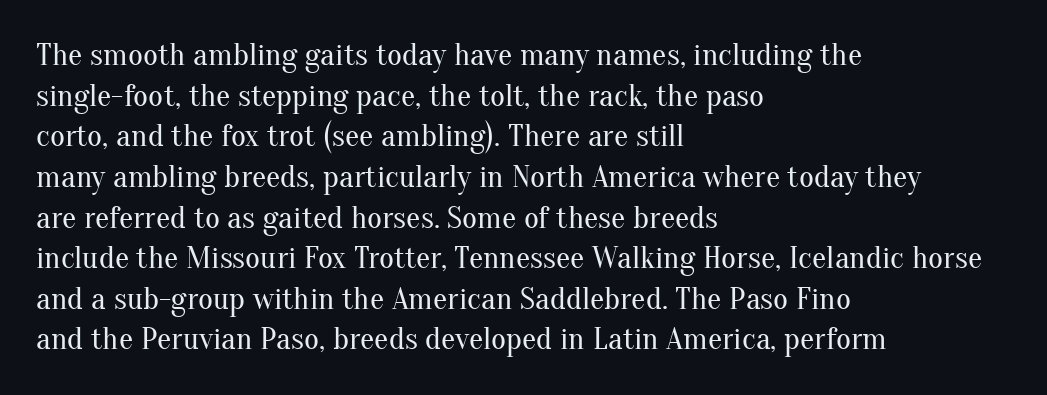
Only glyphs here, with clear space below each row. Is this a sans? No — the strokes have serifs. The axis of the letterforms is exactly vertical. Caption: multi-line text, flush left, ragged right. The font sits on the lighter half of the weight spectrum, regular included. The passage shown is typed in a proportional face where columns would drift.
